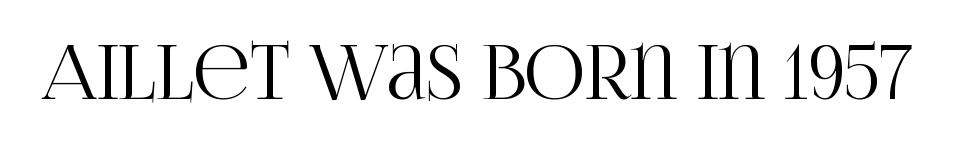
{"serif": "yes", "italic": "no", "width": "condensed", "stroke_contrast": "high", "x_height": "large", "monospaced": "no", "underline": "no", "letter_spacing": "normal", "letter_spacing_em": 0.0, "glyph_px": 74}
